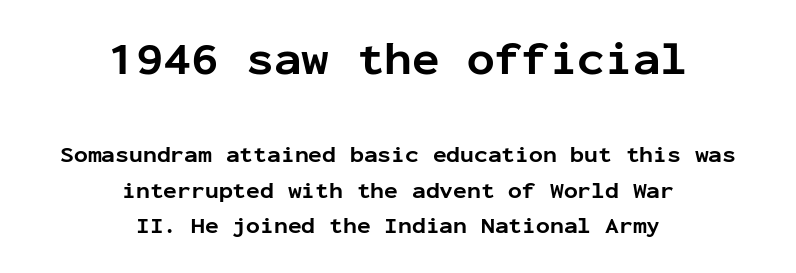
Q: Is the text bold? A: Yes.
Q: Is the text italic (slanted)? A: No, it is upright.
Q: Is the typeface a serif or a sans-serif typeface? A: Sans-serif.
Q: Is the text underlined? A: No.
Q: How is the paragraph aligned? A: Centered.
Q: Is the spacing between letters normal or unusually wide? A: Normal.
Q: Is the spacing between lines tight, normal or loose? A: Normal.
Q: Which block of text is set in a larger size, the first (top) or the second (bottom)? A: The first (top) one.
Q: Width (condensed, normal, or wide)? A: Normal.
Q: Stroke contrast? A: Low.
Q: x-height? A: Medium.
Q: Monospaced? A: Yes.
